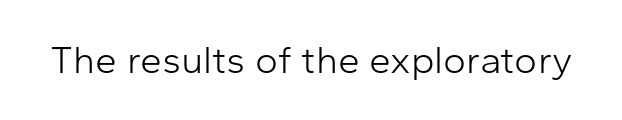
The image shows 39 px light sans-serif type, upright; set normal letter spacing, not underlined; low stroke contrast and a medium x-height.
